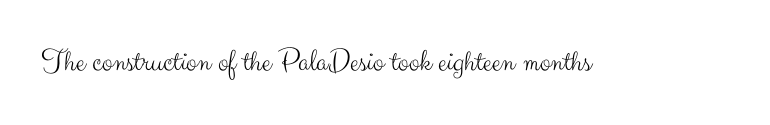
Q: Is the text bold? A: No.
Q: Is the text italic (slanted)? A: Yes.
Q: Is the typeface a serif or a sans-serif typeface? A: Sans-serif.
Q: Is the text underlined? A: No.
Q: Is the spacing between letters normal or unusually wide? A: Normal.
Q: Width (condensed, normal, or wide)? A: Normal.
Q: Stroke contrast? A: Medium.
Q: x-height? A: Small.
Q: Monospaced? A: No.
